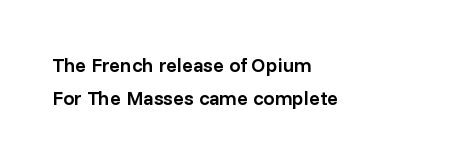
Q: Is the text bold? A: Semi-bold.
Q: Is the text italic (slanted)? A: No, it is upright.
Q: Is the text underlined? A: No.
Q: How is the paragraph aligned? A: Left-aligned.
Q: Is the spacing between letters normal or unusually wide? A: Normal.
Q: Is the spacing between lines tight, normal or loose? A: Normal.
